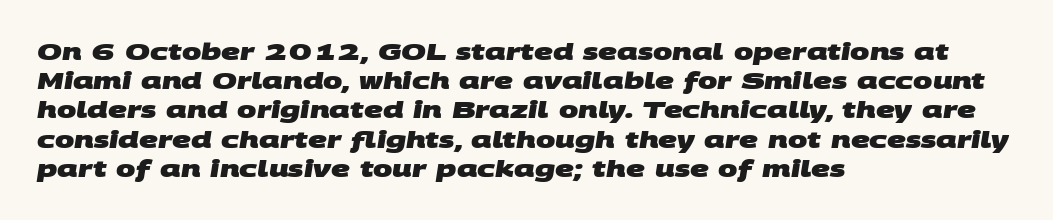
{"bold": "yes", "underline": "no", "align": "left", "line_spacing": "normal", "line_spacing_ratio": 1.27, "letter_spacing": "normal", "letter_spacing_em": 0.0, "glyph_px": 23}
